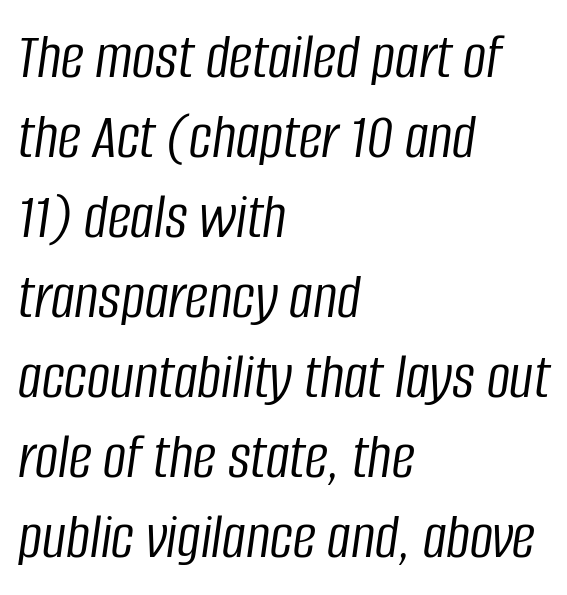
Q: Is the text bold? A: No.
Q: Is the text italic (slanted)? A: Yes, it leans right by about 8 degrees.
Q: Is the text underlined? A: No.
Q: How is the paragraph aligned? A: Left-aligned.
Q: Is the spacing between letters normal or unusually wide? A: Normal.
Q: Width (condensed, normal, or wide)? A: Condensed.
Q: Stroke contrast? A: Low.
Q: x-height? A: Large.
Q: Monospaced? A: No.
